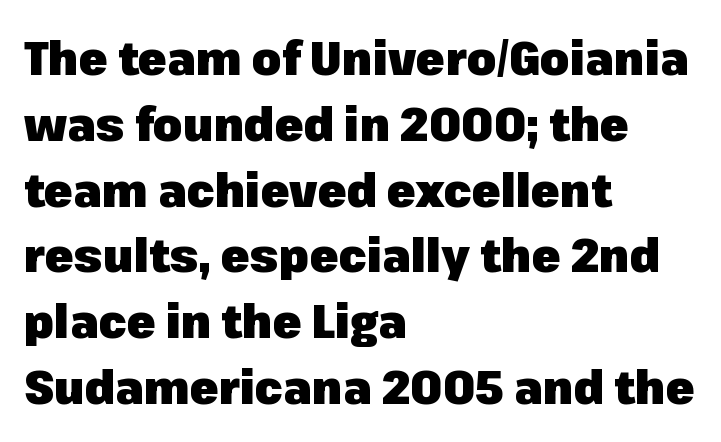
The image shows 47 px heavy sans-serif type, upright; set left-aligned, normal line spacing (1.4x), normal letter spacing, not underlined; low stroke contrast and a medium x-height.
